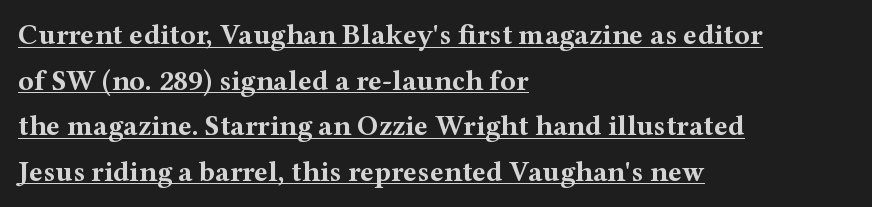
The image shows 29 px bold, wide serif type, upright; set left-aligned, normal line spacing (1.57x), normal letter spacing, underlined; medium stroke contrast and a medium x-height.
